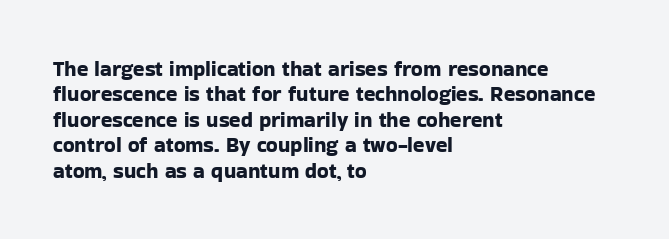
Q: Is the text italic (slanted)? A: No, it is upright.
Q: Is the text underlined? A: No.
Q: How is the paragraph aligned? A: Left-aligned.
Q: Is the spacing between letters normal or unusually wide? A: Normal.
